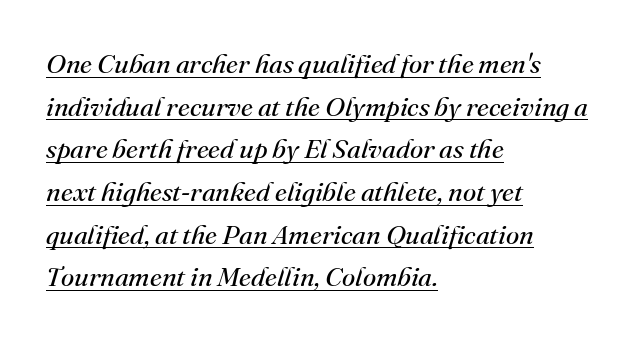
The line texture is even and compact thanks to regular tracking. Tall strokes in this sample are angled rather than plumb. Horizontally, the lines are justified to the leading edge only. Summary of vertical rhythm: regular, with standard interline spacing.
